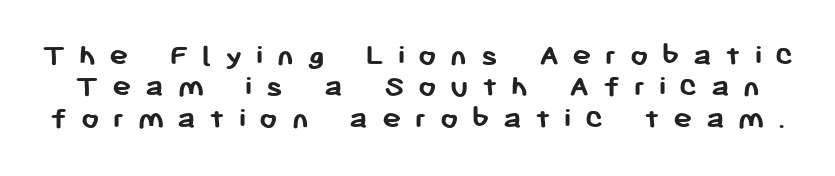
{"serif": "no", "italic": "no", "bold": "yes", "weight": "semibold", "width": "normal", "stroke_contrast": "low", "x_height": "medium", "monospaced": "no", "underline": "no", "line_spacing": "tight", "line_spacing_ratio": 0.98, "letter_spacing": "wide", "letter_spacing_em": 0.42, "glyph_px": 32}
